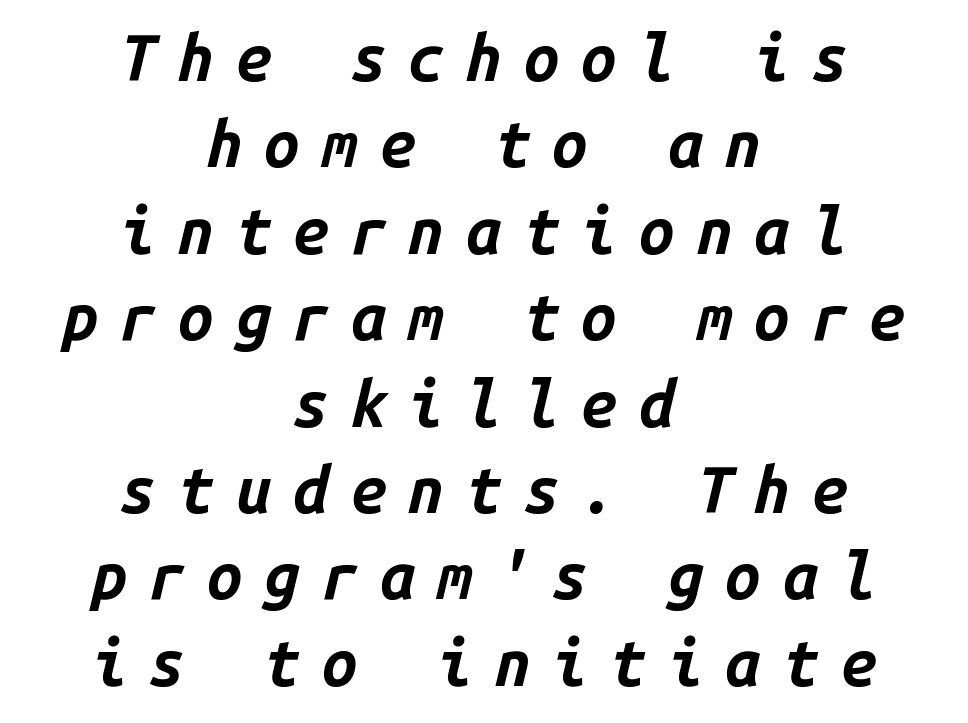
The image shows 64 px bold type, italic (leaning right), monospaced; set centered, normal line spacing (1.35x), unusually wide letter spacing (+0.34 em), not underlined; low stroke contrast and a medium x-height.
